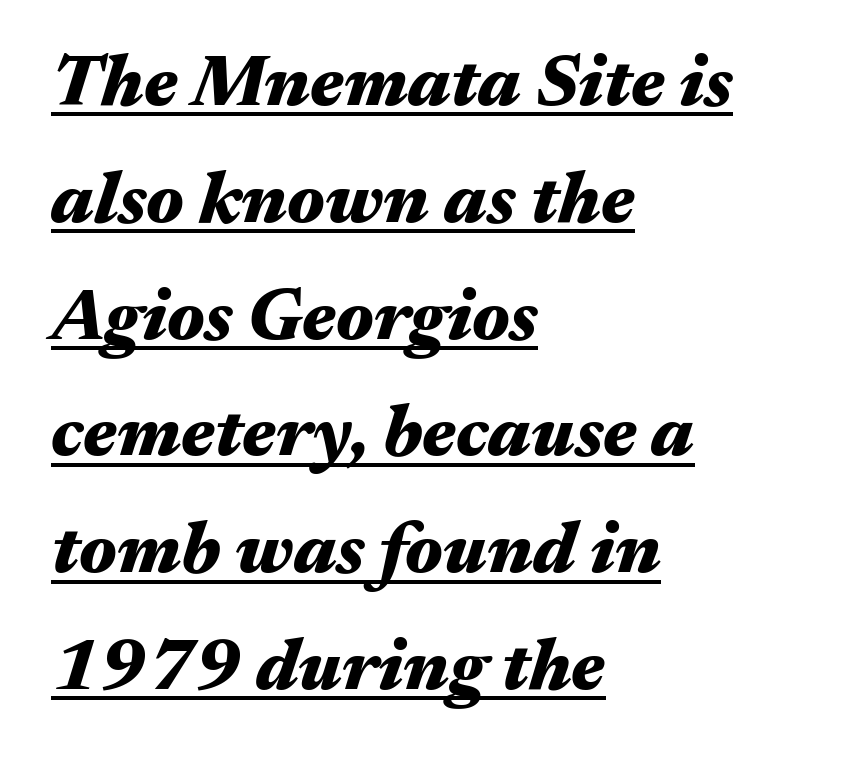
The image shows 73 px heavy, wide type, italic (leaning right); set left-aligned, normal line spacing (1.6x), normal letter spacing, underlined; medium stroke contrast and a medium x-height.
